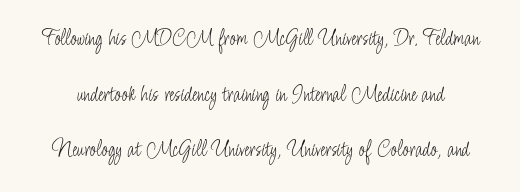
Any mark beneath the type? The region is blank. This sample uses plain, unmodified letter spacing. One glance says open: line gaps are wider than usual. Letters have the restrained weight of plain body copy at most.
